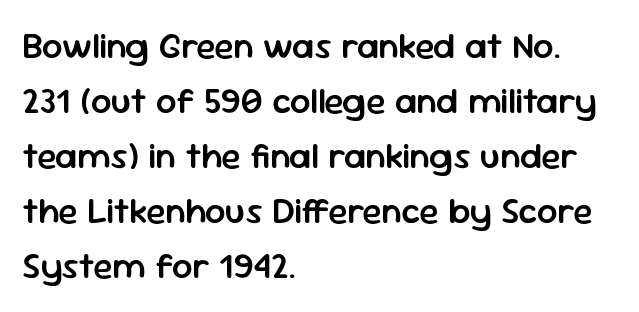
Q: Is the text bold? A: Semi-bold.
Q: Is the text italic (slanted)? A: No, it is upright.
Q: Is the typeface a serif or a sans-serif typeface? A: Sans-serif.
Q: Is the text underlined? A: No.
Q: How is the paragraph aligned? A: Left-aligned.
Q: Is the spacing between letters normal or unusually wide? A: Normal.
Q: Is the spacing between lines tight, normal or loose? A: Normal.
Q: Width (condensed, normal, or wide)? A: Normal.
Q: Stroke contrast? A: Low.
Q: x-height? A: Medium.
Q: Monospaced? A: No.
